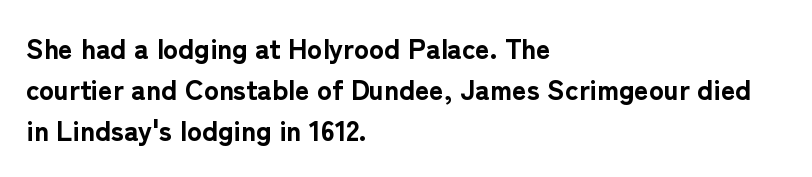
Serifs: no, the terminals of the letterforms are clean. Thick stems and heavy bowls — unmistakably bold. Italic? Not at all — the glyphs are vertical. Words appear dense and cohesive because spacing is normal. Underlining? Definitely not there.
